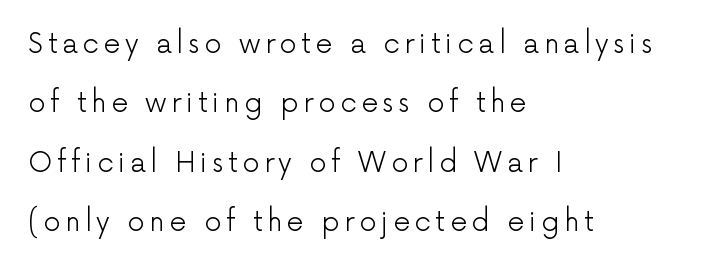
Quick note: underline off. Every character sits straight up, as roman type does. This sample is left-justified, so line endings fall wherever the words run out. Whoever set this chose breathing room over compactness in the vertical rhythm. Heft: none added — not bold.
